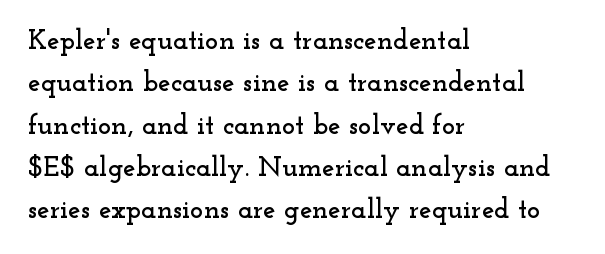
The image shows 28 px wide serif type, upright; set left-aligned, normal line spacing (1.51x), normal letter spacing, not underlined; low stroke contrast and a small x-height.
